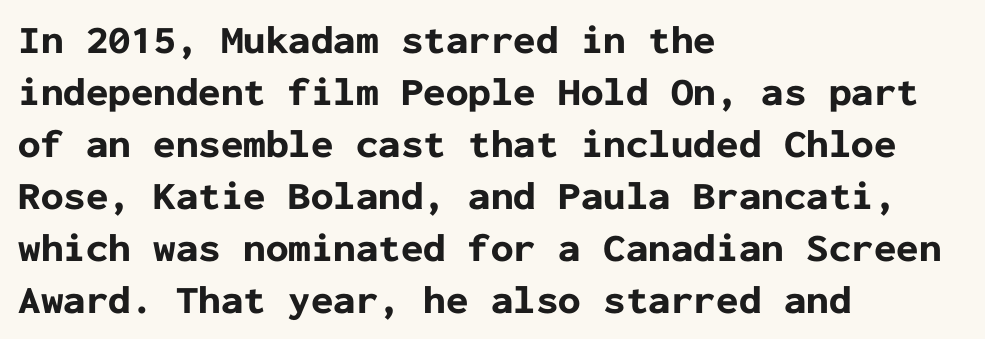
{"serif": "no", "italic": "no", "bold": "yes", "weight": "bold", "width": "normal", "stroke_contrast": "low", "x_height": "medium", "monospaced": "yes", "underline": "no", "align": "left", "line_spacing": "normal", "line_spacing_ratio": 1.3, "letter_spacing": "normal", "letter_spacing_em": 0.0, "glyph_px": 40}
